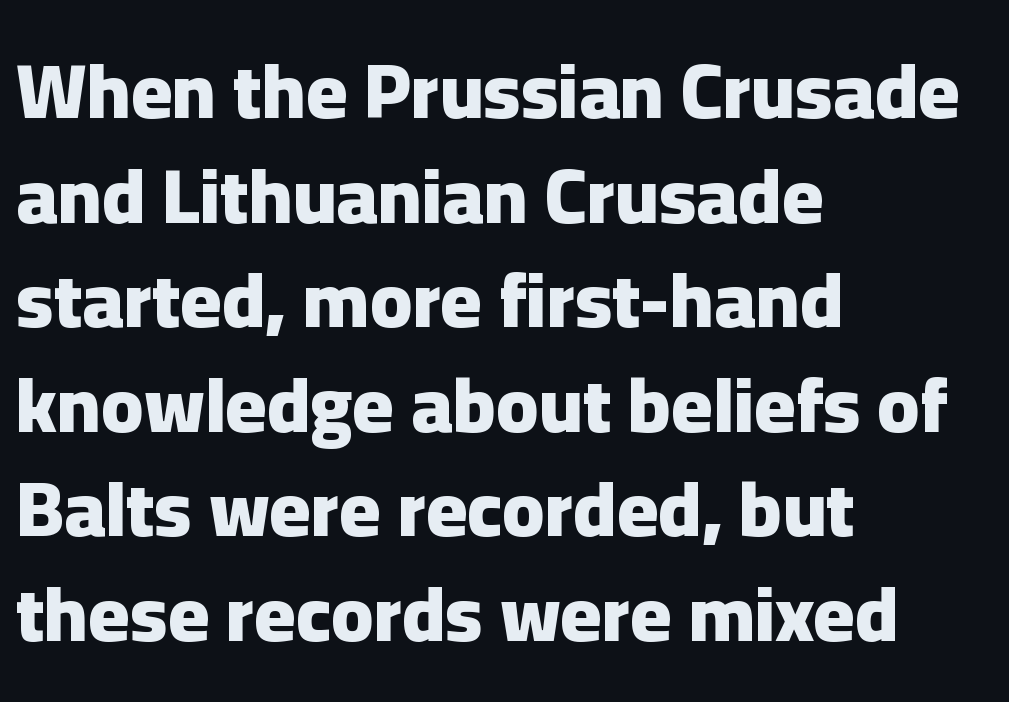
{"serif": "no", "italic": "no", "bold": "yes", "weight": "heavy", "width": "normal", "stroke_contrast": "low", "x_height": "medium", "monospaced": "no", "underline": "no", "align": "left", "line_spacing": "normal", "line_spacing_ratio": 1.34, "letter_spacing": "normal", "letter_spacing_em": 0.0, "glyph_px": 78}
